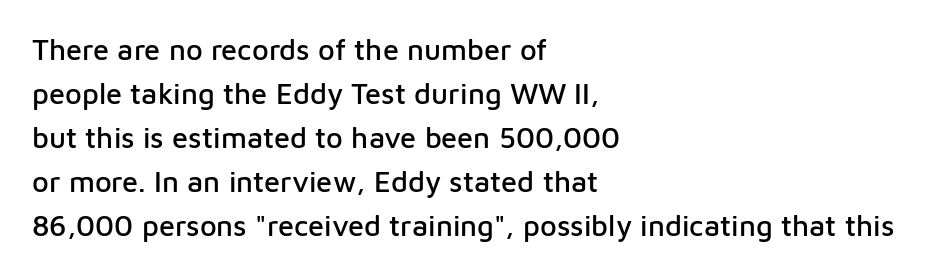
{"serif": "no", "italic": "no", "width": "normal", "stroke_contrast": "low", "x_height": "medium", "monospaced": "no", "underline": "no", "align": "left", "line_spacing": "normal", "line_spacing_ratio": 1.52, "letter_spacing": "normal", "letter_spacing_em": 0.0, "glyph_px": 29}
